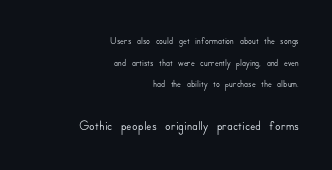
The image shows 20 px text type, upright; set right-aligned, normal line spacing (1.55x), normal letter spacing, not underlined; the second (bottom) block is 1.43x larger.
